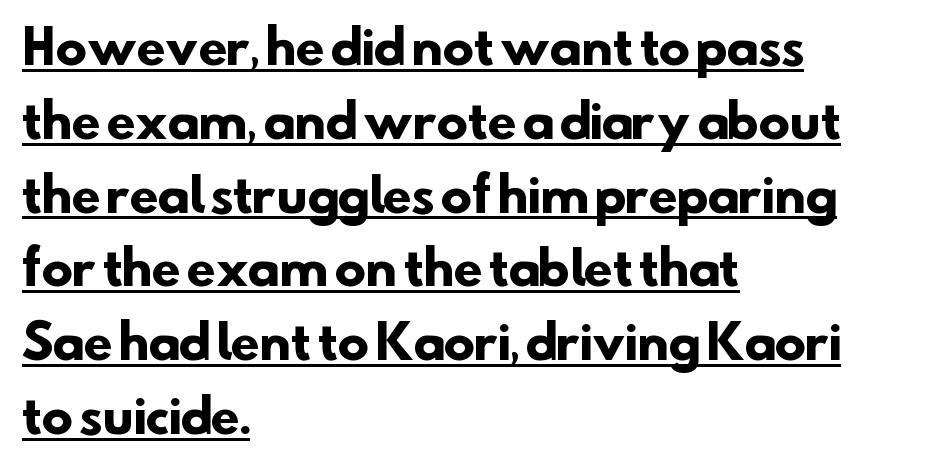
Q: Is the text bold? A: Yes.
Q: Is the typeface a serif or a sans-serif typeface? A: Sans-serif.
Q: Is the text underlined? A: Yes.
Q: How is the paragraph aligned? A: Left-aligned.
Q: Is the spacing between letters normal or unusually wide? A: Normal.
Q: Is the spacing between lines tight, normal or loose? A: Normal.
Q: Width (condensed, normal, or wide)? A: Normal.
Q: Stroke contrast? A: Low.
Q: x-height? A: Small.
Q: Monospaced? A: No.
